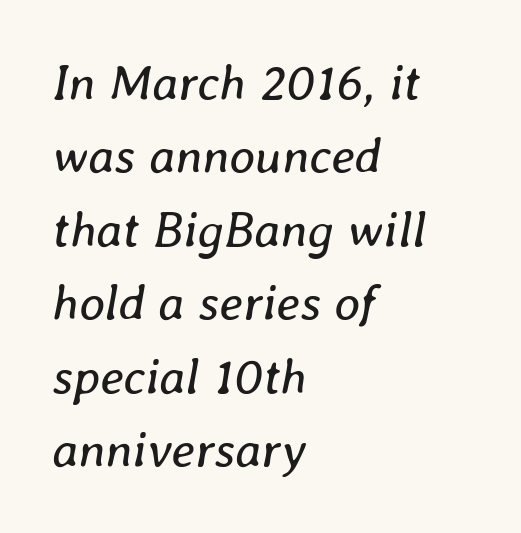
The image shows 50 px regular-weight type, italic (leaning right); set left-aligned, normal line spacing (1.47x), normal letter spacing, not underlined; low stroke contrast and a medium x-height.
